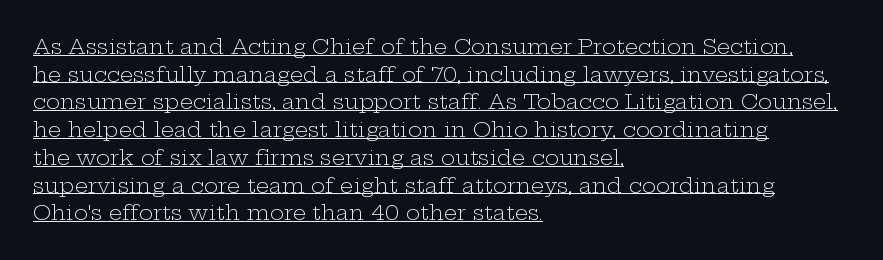
The image shows 21 px text type, upright; set left-aligned, normal line spacing (1.32x), normal letter spacing, underlined.
